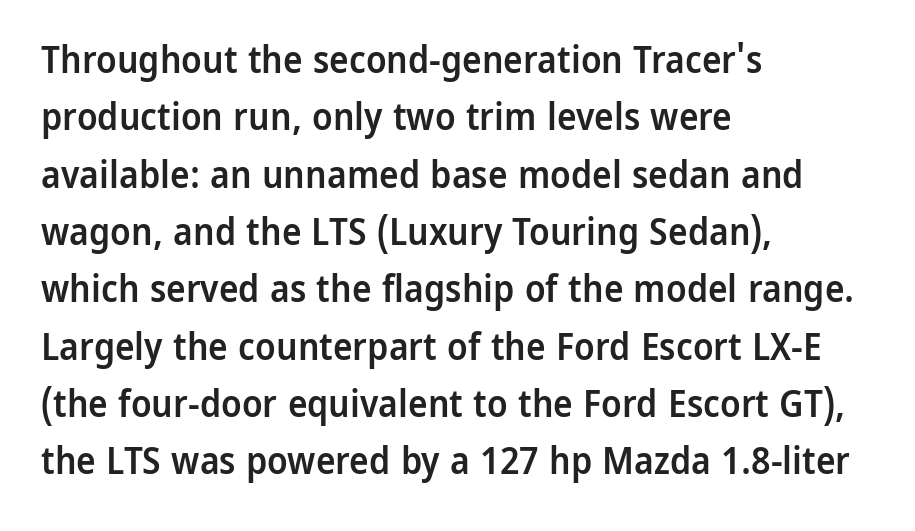
Q: Is the text bold? A: Semi-bold.
Q: Is the text italic (slanted)? A: No, it is upright.
Q: Is the typeface a serif or a sans-serif typeface? A: Sans-serif.
Q: Is the text underlined? A: No.
Q: How is the paragraph aligned? A: Left-aligned.
Q: Is the spacing between letters normal or unusually wide? A: Normal.
Q: Is the spacing between lines tight, normal or loose? A: Normal.
Q: Width (condensed, normal, or wide)? A: Normal.
Q: Stroke contrast? A: Low.
Q: x-height? A: Medium.
Q: Monospaced? A: No.
